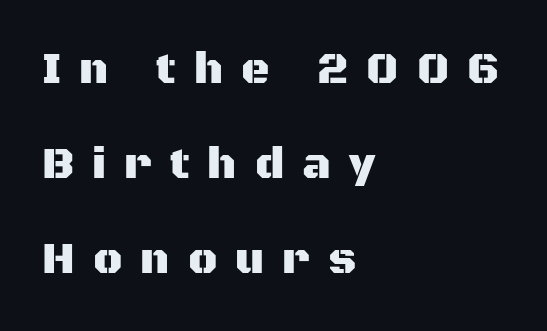
{"serif": "no", "italic": "no", "width": "normal", "stroke_contrast": "medium", "x_height": "large", "monospaced": "no", "underline": "no", "align": "left", "line_spacing": "loose", "line_spacing_ratio": 2.16, "letter_spacing": "wide", "letter_spacing_em": 0.41, "glyph_px": 44}
